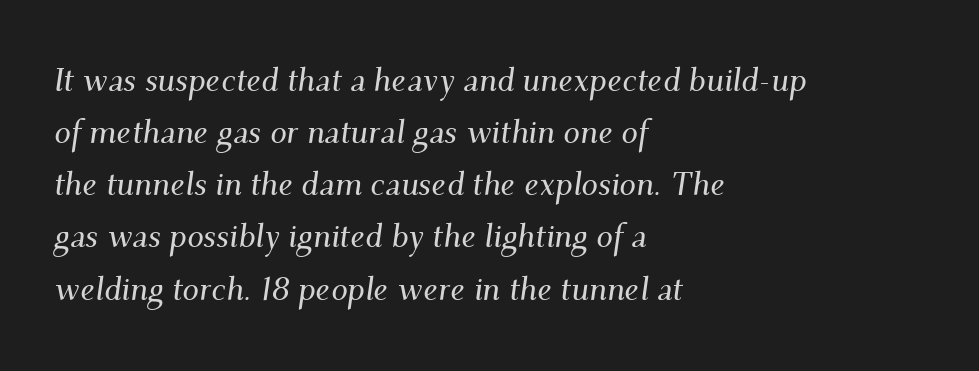
The image shows 33 px serif type, italic (leaning right); set left-aligned, normal line spacing (1.58x), normal letter spacing, not underlined; medium stroke contrast and a small x-height.
